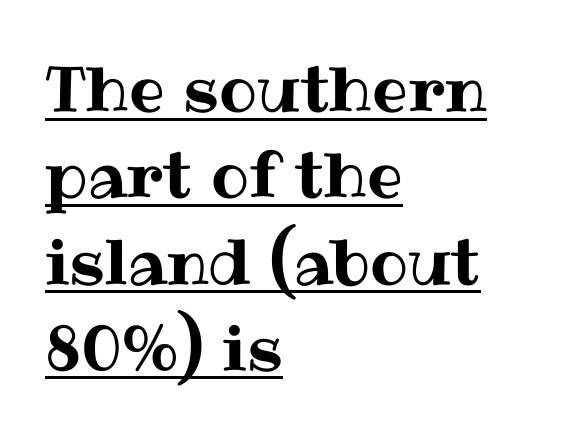
{"italic": "no", "width": "normal", "stroke_contrast": "medium", "x_height": "medium", "monospaced": "no", "underline": "yes", "align": "left", "line_spacing": "normal", "line_spacing_ratio": 1.37, "letter_spacing": "normal", "letter_spacing_em": 0.0, "glyph_px": 63}
